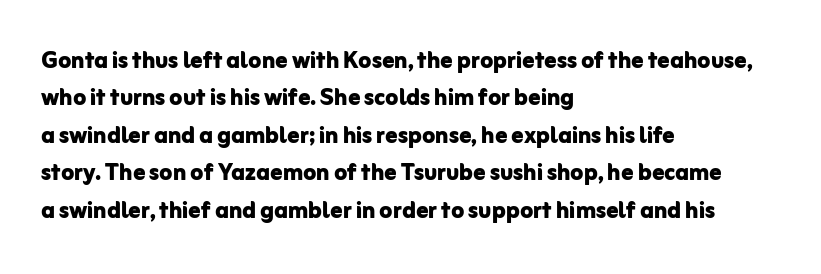
The image shows 30 px bold sans-serif type, upright; set left-aligned, normal line spacing (1.25x), normal letter spacing, not underlined; low stroke contrast and a medium x-height.
